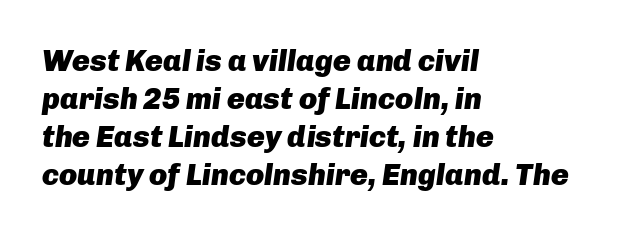
The image shows 30 px heavy type, italic (leaning right); set left-aligned, normal line spacing (1.27x), normal letter spacing, not underlined; low stroke contrast and a medium x-height.
